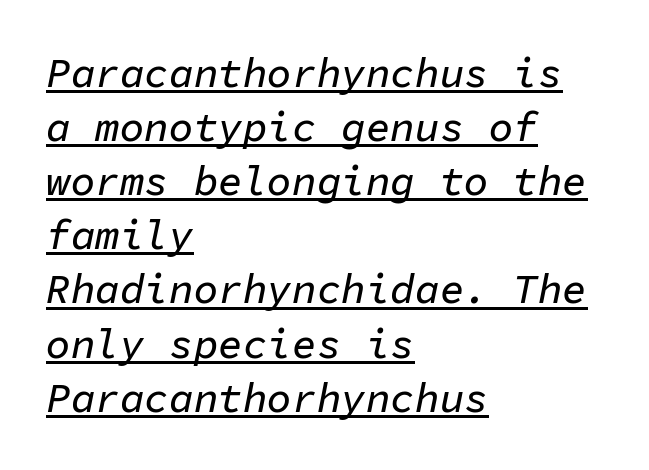
Descenders here cross a horizontal rule under the line. Characters follow at the spacing the type designer built in. The letters are slanted; this is an italic face. The leading is moderate, giving the passage an even texture. Each line starts at the same left margin while the right side varies.
